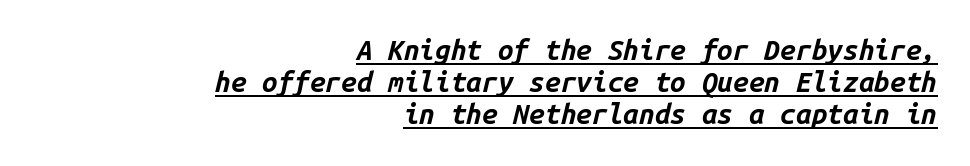
The image shows 28 px bold type, italic (leaning right), monospaced; set right-aligned, tight line spacing (1.15x), normal letter spacing, underlined; low stroke contrast and a medium x-height.
